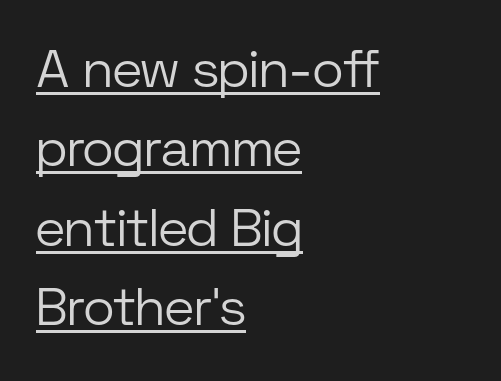
The gaps between neighbouring characters are ordinary and unremarkable. The face used here is proportionally spaced, like ordinary book or web type. Vertically, the passage feels balanced, rows spaced as you'd expect. Does a line run under the words? Yes, clearly.
